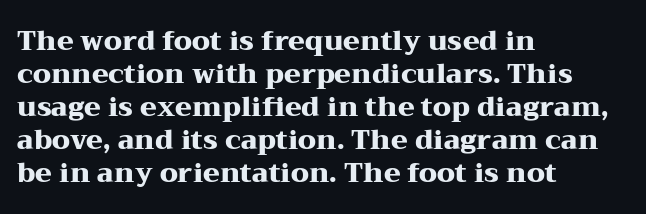
Q: Is the text bold? A: Yes.
Q: Is the text italic (slanted)? A: No, it is upright.
Q: Is the text underlined? A: No.
Q: How is the paragraph aligned? A: Left-aligned.
Q: Is the spacing between letters normal or unusually wide? A: Normal.
